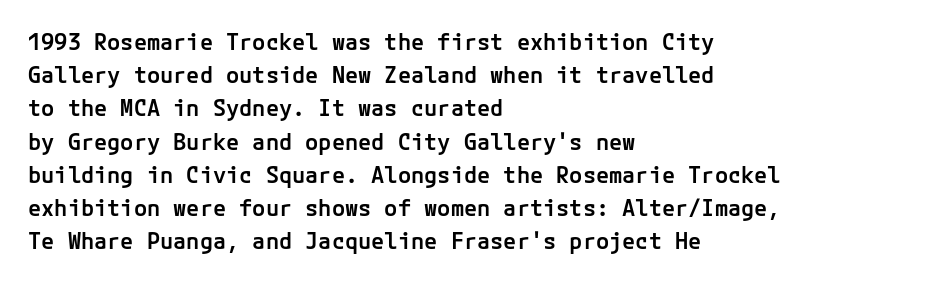
{"italic": "no", "bold": "semi", "underline": "no", "align": "left", "line_spacing": "normal", "line_spacing_ratio": 1.51, "letter_spacing": "normal", "letter_spacing_em": 0.0, "glyph_px": 22}
